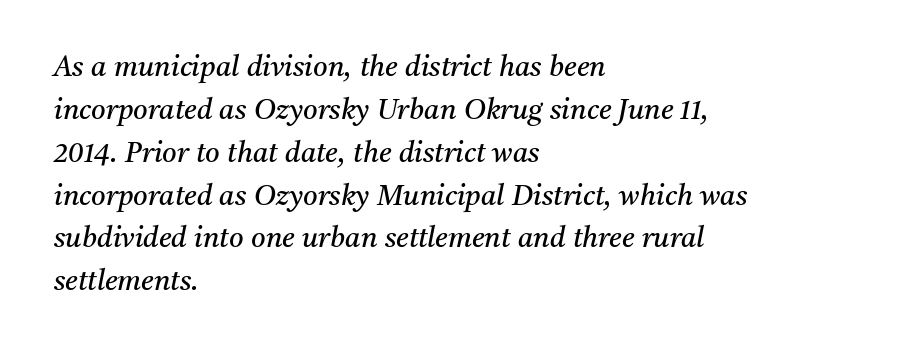
Rule under the text: the space is simply empty. No extra tracking has been applied to these lines. Horizontal bands of white between lines are of average thickness. Compared with a typical body face, this is equally light or lighter still. Spacing verdict: proportional, widths tailored to each character.
